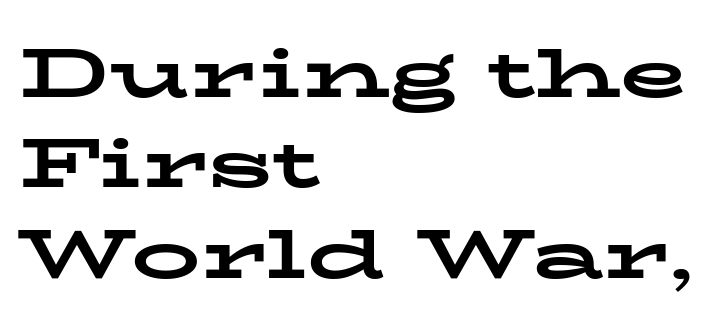
Q: Is the text bold? A: Yes.
Q: Is the text italic (slanted)? A: No, it is upright.
Q: Is the typeface a serif or a sans-serif typeface? A: Serif.
Q: Is the text underlined? A: No.
Q: How is the paragraph aligned? A: Left-aligned.
Q: Is the spacing between letters normal or unusually wide? A: Normal.
Q: Is the spacing between lines tight, normal or loose? A: Normal.
Q: Width (condensed, normal, or wide)? A: Wide.
Q: Stroke contrast? A: Low.
Q: x-height? A: Medium.
Q: Monospaced? A: No.
